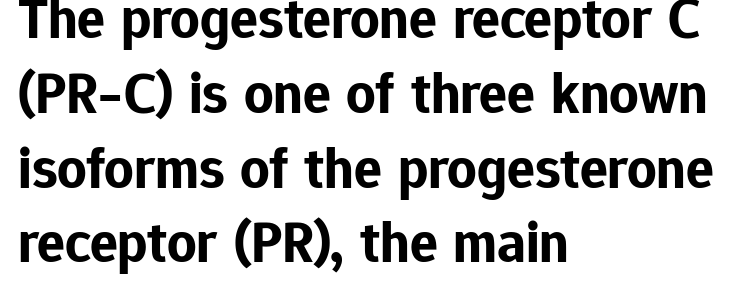
The image shows 58 px bold sans-serif type, upright; set left-aligned, normal line spacing (1.29x), normal letter spacing, not underlined; low stroke contrast and a medium x-height.
